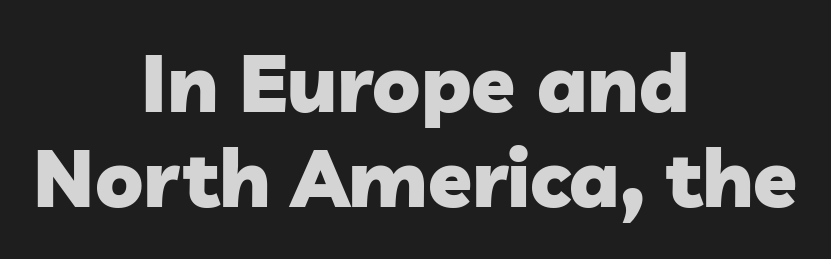
{"serif": "no", "bold": "yes", "weight": "heavy", "width": "normal", "stroke_contrast": "low", "x_height": "medium", "monospaced": "no", "underline": "no", "align": "center", "line_spacing_ratio": 1.19, "letter_spacing": "normal", "letter_spacing_em": 0.0, "glyph_px": 80}
